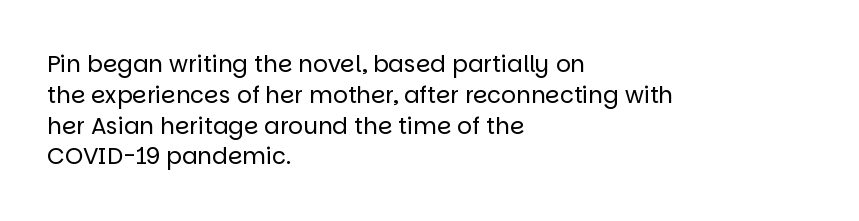
The image shows 23 px text type, upright; set left-aligned, normal line spacing (1.34x), normal letter spacing, not underlined.
